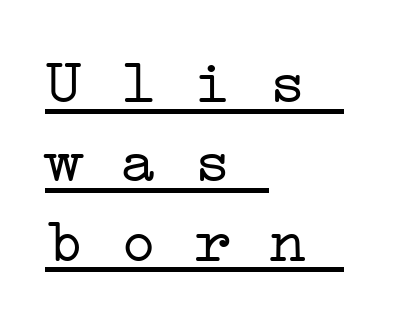
Q: Is the text bold? A: No.
Q: Is the typeface a serif or a sans-serif typeface? A: Serif.
Q: Is the text underlined? A: Yes.
Q: How is the paragraph aligned? A: Left-aligned.
Q: Is the spacing between letters normal or unusually wide? A: Normal.
Q: Is the spacing between lines tight, normal or loose? A: Normal.
Q: Width (condensed, normal, or wide)? A: Wide.
Q: Stroke contrast? A: Low.
Q: x-height? A: Medium.
Q: Monospaced? A: Yes.
